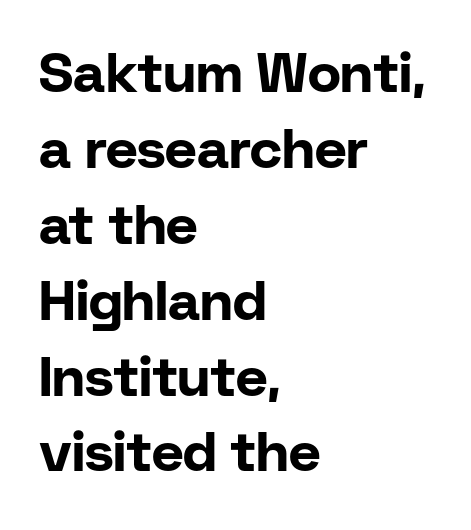
{"serif": "no", "italic": "no", "bold": "yes", "weight": "bold", "width": "normal", "stroke_contrast": "low", "x_height": "medium", "monospaced": "no", "underline": "no", "align": "left", "line_spacing": "normal", "line_spacing_ratio": 1.38, "letter_spacing": "normal", "letter_spacing_em": 0.0, "glyph_px": 55}
